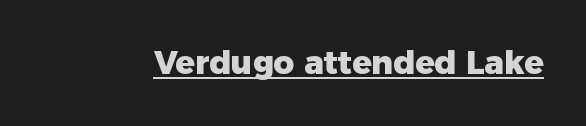
{"serif": "no", "italic": "no", "bold": "yes", "weight": "heavy", "width": "normal", "stroke_contrast": "low", "x_height": "medium", "monospaced": "no", "underline": "yes", "letter_spacing": "normal", "letter_spacing_em": 0.0, "glyph_px": 32}
